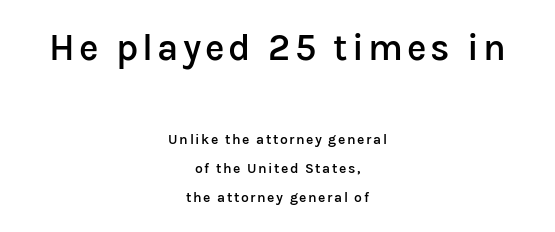
The image shows 37 px semibold sans-serif type, upright; set centered, loose line spacing (2.05x), not underlined; the first (top) block is 2.64x larger; low stroke contrast and a medium x-height.
